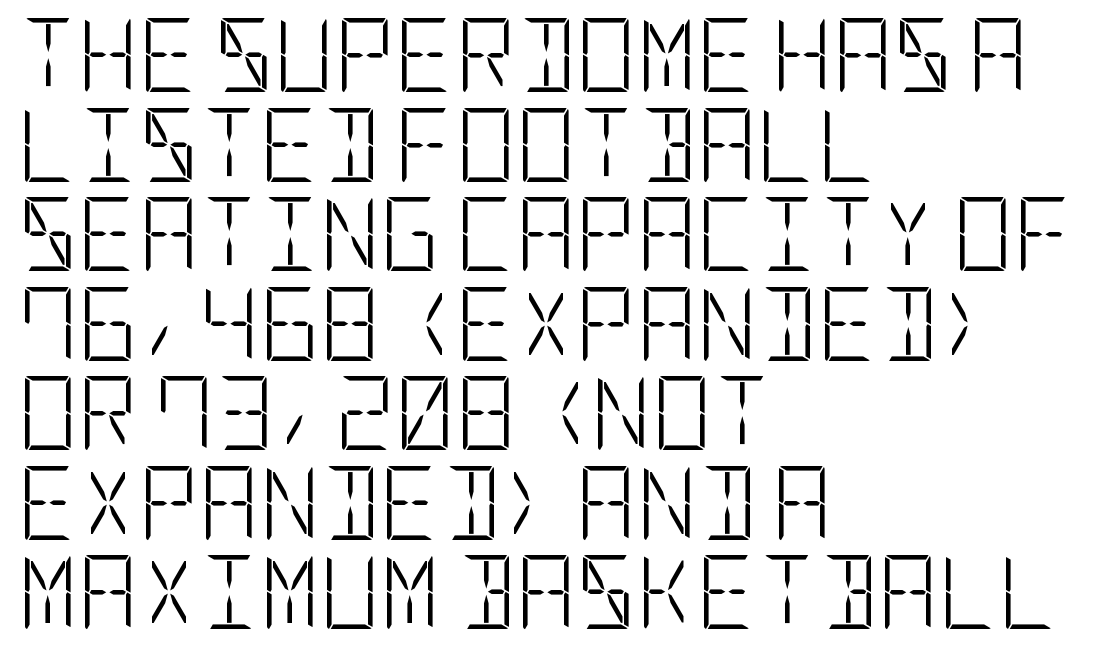
Q: Is the text bold? A: No.
Q: Is the text italic (slanted)? A: No, it is upright.
Q: Is the typeface a serif or a sans-serif typeface? A: Sans-serif.
Q: Is the text underlined? A: No.
Q: How is the paragraph aligned? A: Left-aligned.
Q: Is the spacing between letters normal or unusually wide? A: Normal.
Q: Width (condensed, normal, or wide)? A: Condensed.
Q: Stroke contrast? A: Low.
Q: x-height? A: Large.
